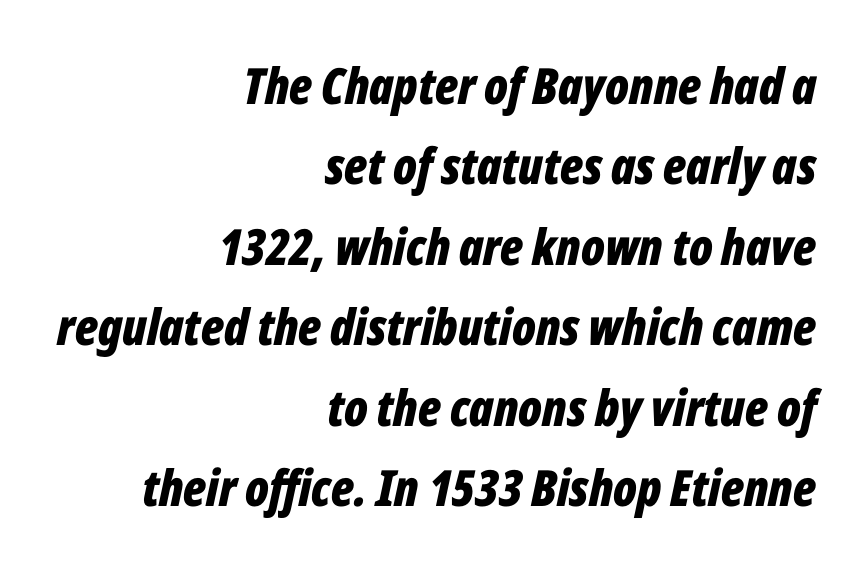
Q: Is the text bold? A: Yes.
Q: Is the text italic (slanted)? A: Yes, it leans right by about 12 degrees.
Q: Is the text underlined? A: No.
Q: How is the paragraph aligned? A: Right-aligned.
Q: Is the spacing between letters normal or unusually wide? A: Normal.
Q: Is the spacing between lines tight, normal or loose? A: Normal.
Q: Width (condensed, normal, or wide)? A: Condensed.
Q: Stroke contrast? A: Low.
Q: x-height? A: Medium.
Q: Monospaced? A: No.
